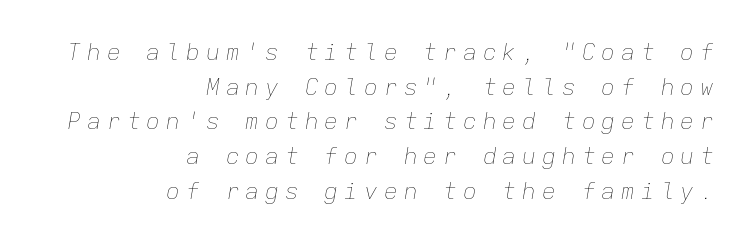
Horizontal bands of white between lines are of average thickness. Letter spacing: wide. Only glyphs here, with clear space below each row. This is oblique type, the kind used for emphasis or titles. No extra ink here — the face is not bold. Each line ends at the same right margin while the left side varies.
